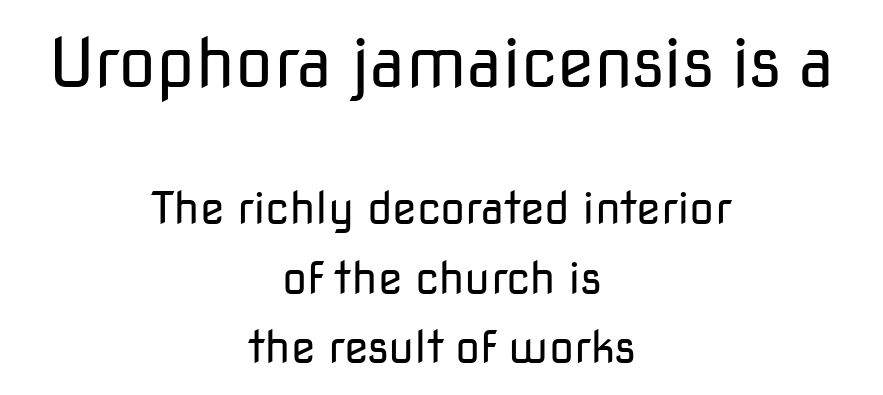
Is this a fixed-width face? No — the glyphs have proportional, varying widths. Successive baselines arrive at the customary interval. The area under the type is left untouched. Block one is the big one; block two sits smaller underneath. This sample uses plain, unmodified letter spacing. Every stem runs plumb, perpendicular to the baseline.
